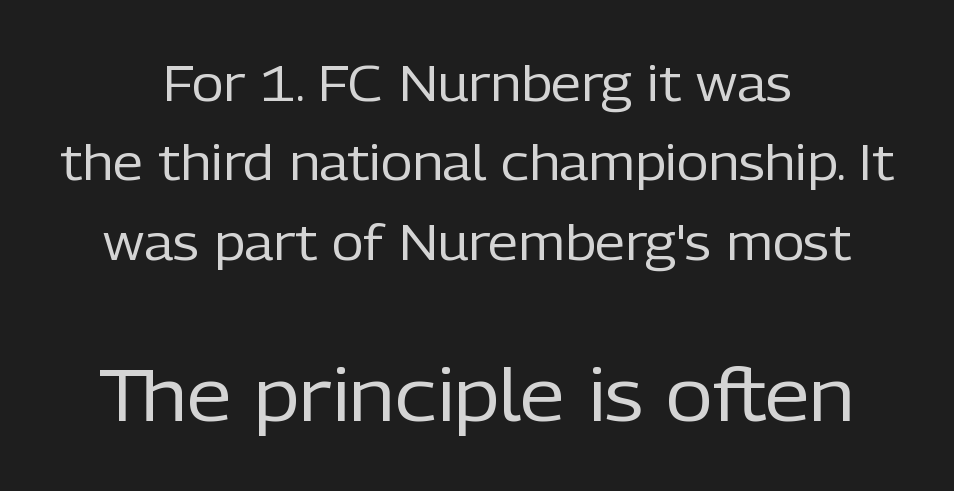
The rag falls on both sides of this text block equally. Spacing verdict: proportional, widths tailored to each character. Nope, no serifs anywhere on these letters. Posture: upright roman.
